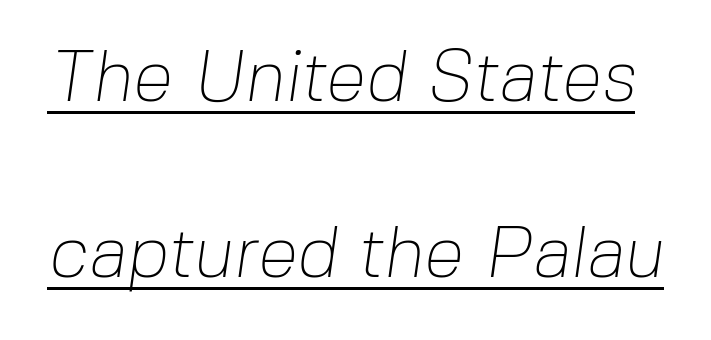
The image shows 72 px thin sans-serif type; set loose line spacing (2.45x), normal letter spacing, underlined; low stroke contrast and a medium x-height.
